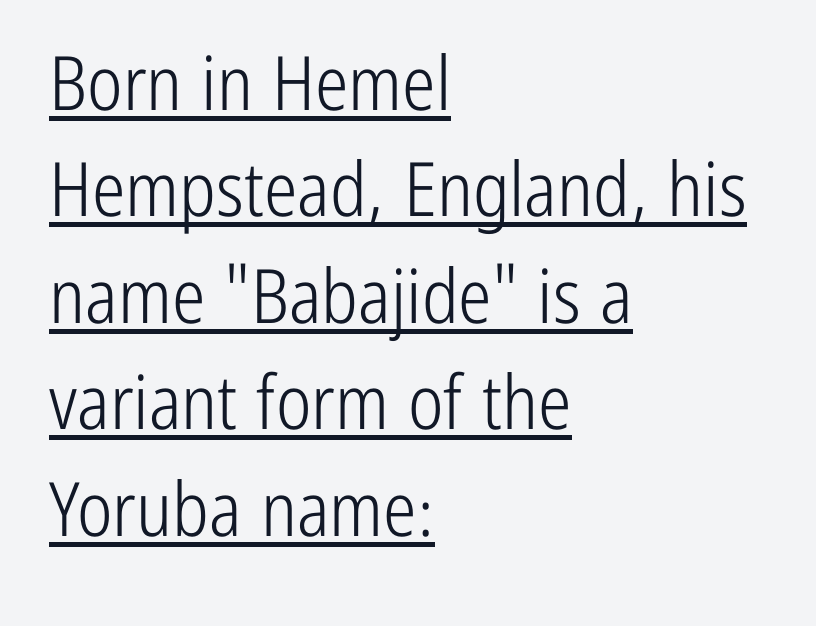
The image shows 75 px light, condensed sans-serif type, upright; set left-aligned, normal line spacing (1.42x), normal letter spacing, underlined; low stroke contrast and a medium x-height.
